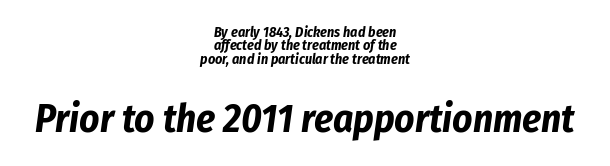
The image shows 39 px bold, condensed type, italic (leaning right); set centered, tight line spacing (0.96x), normal letter spacing, not underlined; the second (bottom) block is 2.79x larger; low stroke contrast and a medium x-height.
